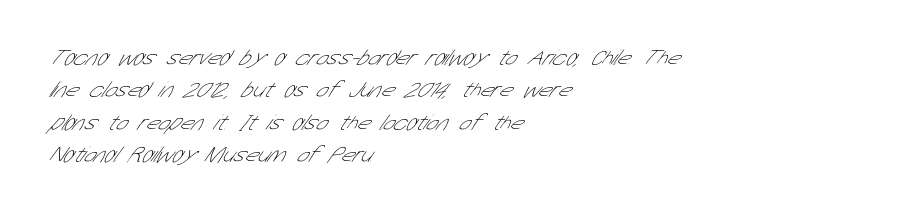
Stems and bowls with no extra thickness — not bold. The block of text has a typical density, with ordinary space between rows. Rule under the text: the space is simply empty. The tracking reads as untouched default to a designer's eye. A classic flush-left, rag-right setting is used for this passage.
